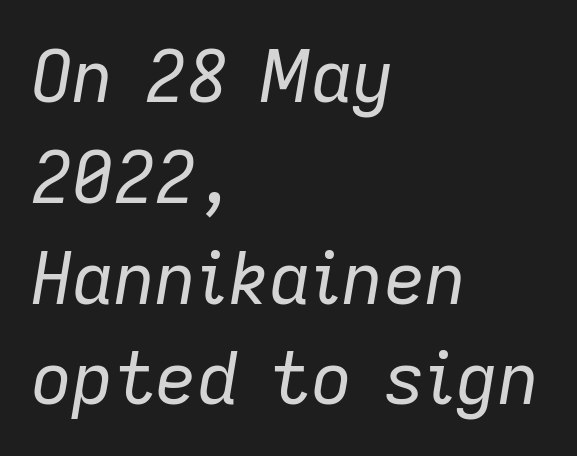
{"italic": "yes", "lean": "right", "slant_degrees": 9, "bold": "no", "weight": "regular", "width": "normal", "stroke_contrast": "low", "x_height": "medium", "monospaced": "no", "underline": "no", "align": "left", "line_spacing": "normal", "line_spacing_ratio": 1.4, "letter_spacing": "normal", "letter_spacing_em": 0.0, "glyph_px": 72}
